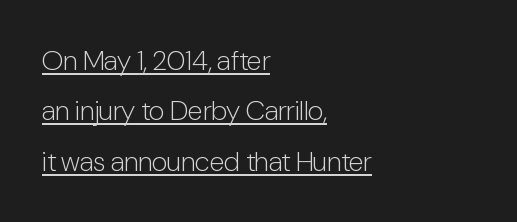
{"serif": "no", "italic": "no", "bold": "no", "weight": "light", "width": "condensed", "stroke_contrast": "low", "x_height": "medium", "monospaced": "no", "underline": "yes", "align": "left", "line_spacing_ratio": 1.8, "letter_spacing": "normal", "letter_spacing_em": 0.0, "glyph_px": 28}
